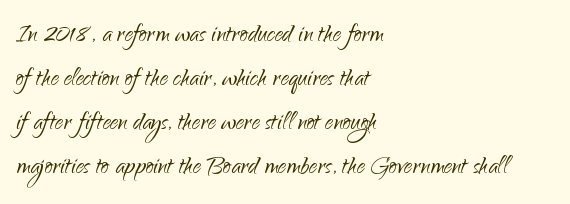
{"serif": "no", "bold": "no", "weight": "light", "width": "normal", "stroke_contrast": "low", "x_height": "small", "monospaced": "no", "underline": "no", "align": "left", "line_spacing": "normal", "line_spacing_ratio": 1.37, "letter_spacing": "normal", "letter_spacing_em": 0.0, "glyph_px": 32}
